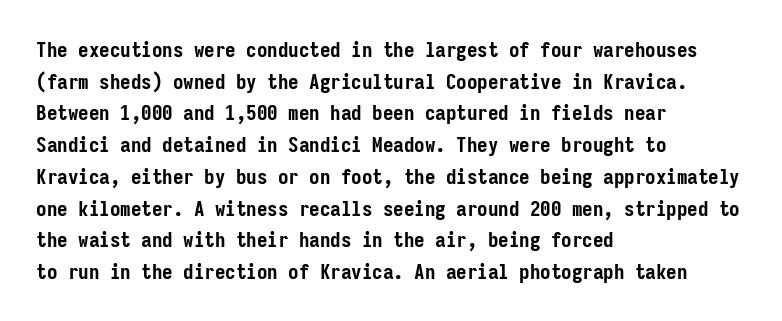
{"italic": "no", "bold": "yes", "underline": "no", "align": "left", "line_spacing": "normal", "line_spacing_ratio": 1.51, "letter_spacing": "normal", "letter_spacing_em": 0.0, "glyph_px": 21}
